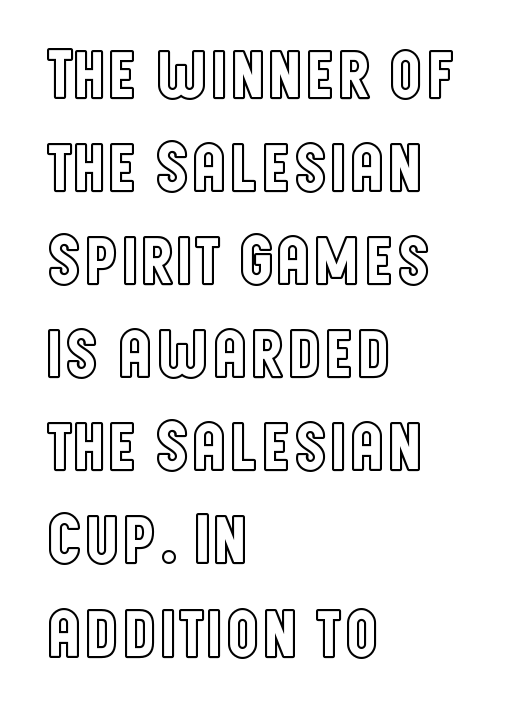
{"italic": "no", "width": "condensed", "x_height": "large", "monospaced": "no", "underline": "no", "align": "left", "line_spacing": "normal", "line_spacing_ratio": 1.33, "letter_spacing": "normal", "letter_spacing_em": 0.0, "glyph_px": 70}
